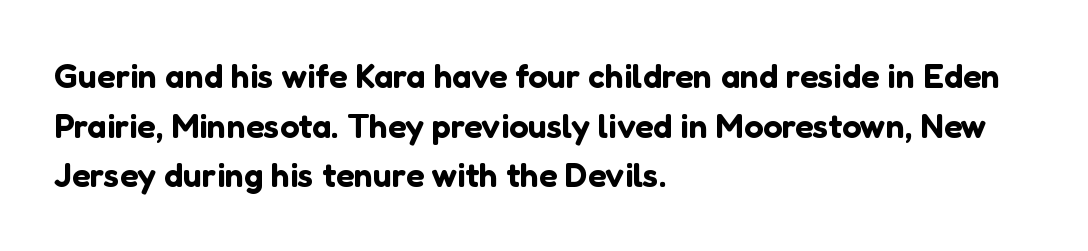
The image shows 34 px sans-serif type, upright; set left-aligned, normal line spacing (1.46x), normal letter spacing, not underlined; low stroke contrast and a medium x-height.
